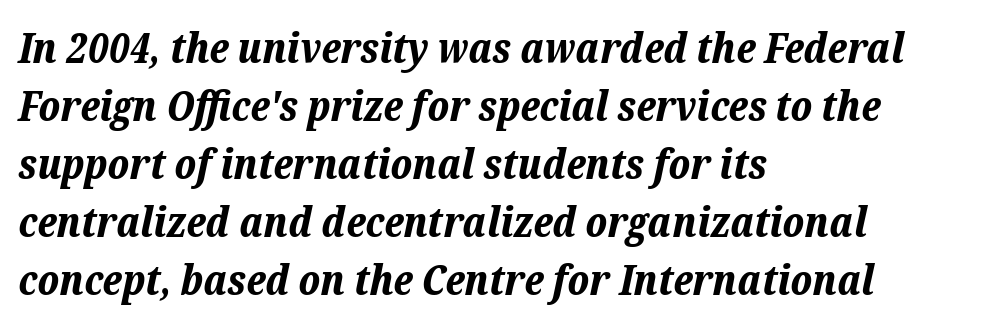
{"italic": "yes", "lean": "right", "slant_degrees": 12, "bold": "yes", "weight": "bold", "width": "normal", "stroke_contrast": "low", "x_height": "medium", "monospaced": "no", "underline": "no", "align": "left", "line_spacing": "normal", "line_spacing_ratio": 1.38, "letter_spacing": "normal", "letter_spacing_em": 0.0, "glyph_px": 42}
